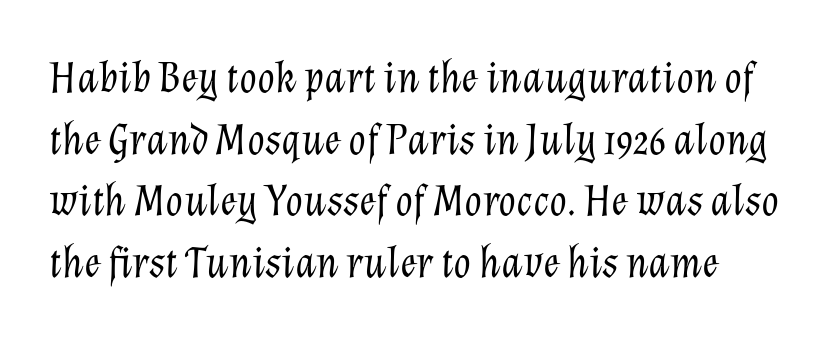
Q: Is the text bold? A: No.
Q: Is the text italic (slanted)? A: Yes, it leans right by about 12 degrees.
Q: Is the text underlined? A: No.
Q: Is the spacing between letters normal or unusually wide? A: Normal.
Q: Is the spacing between lines tight, normal or loose? A: Normal.
Q: Width (condensed, normal, or wide)? A: Normal.
Q: Stroke contrast? A: Low.
Q: x-height? A: Medium.
Q: Monospaced? A: No.
